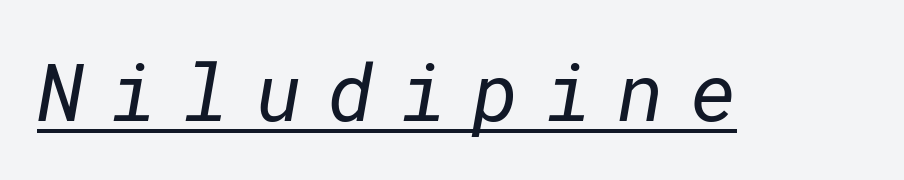
Compared with a typical body face, this is equally light or lighter still. Honestly, the letter spacing is so wide it's the main thing you notice. Students, observe the line beneath the letters — that is underlining. Is this a sans? Yes — the strokes have no serifs.
